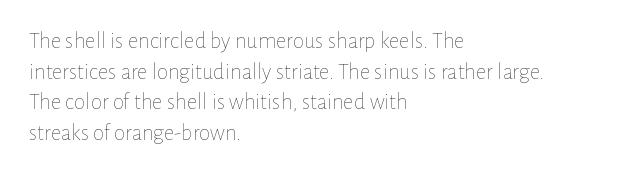
Vertical spacing — default. The text block is weighted toward the left margin, trailing off unevenly rightward. The baseline area is clear. These lines keep a tight, regular rhythm from letter to letter. No extra ink here — the face is not bold.
